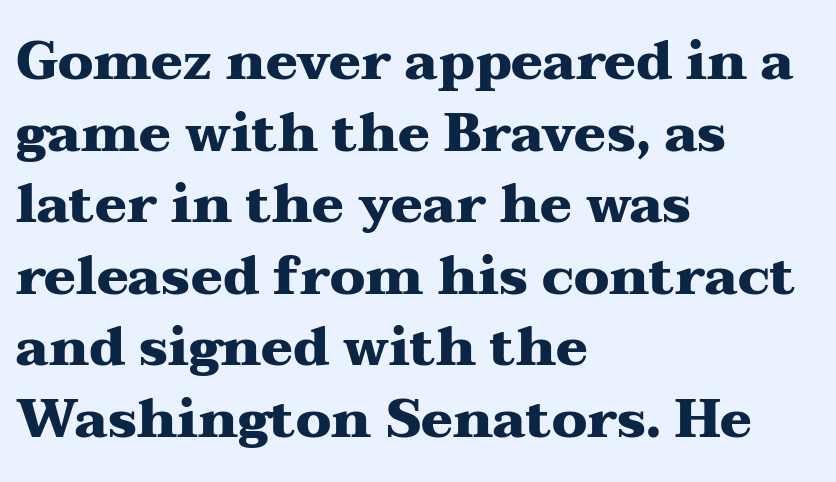
The image shows 53 px heavy, wide serif type, upright; set left-aligned, normal line spacing (1.35x), normal letter spacing, not underlined; medium stroke contrast and a medium x-height.
